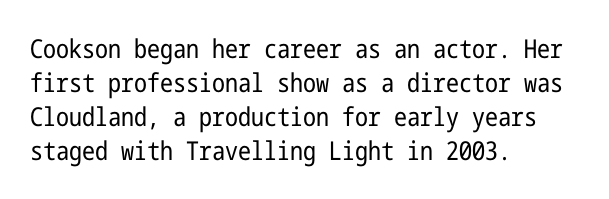
Q: Is the text bold? A: No.
Q: Is the text italic (slanted)? A: No, it is upright.
Q: Is the text underlined? A: No.
Q: How is the paragraph aligned? A: Left-aligned.
Q: Is the spacing between letters normal or unusually wide? A: Normal.
Q: Is the spacing between lines tight, normal or loose? A: Normal.
